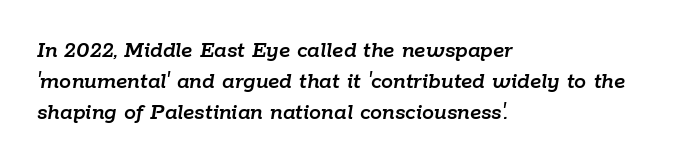
The designer left line spacing at the default. The text block is weighted toward the left margin, trailing off unevenly rightward. Is the letter spacing exaggerated? No — it looks like the ordinary default. These lines were composed using italics.
